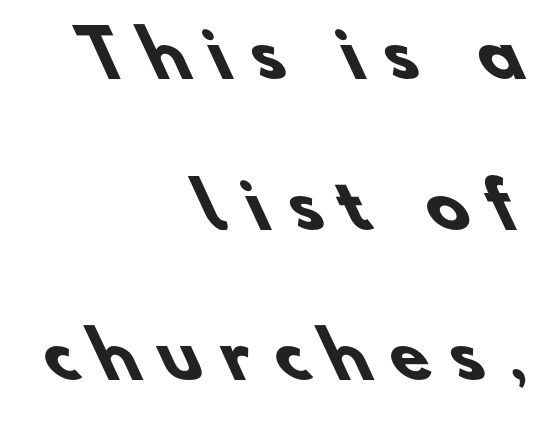
In CSS terms this would be text-align: right. Spacing verdict: proportional, widths tailored to each character. The baseline area is clear. No feet cap the strokes, marking this as sans-serif type.
